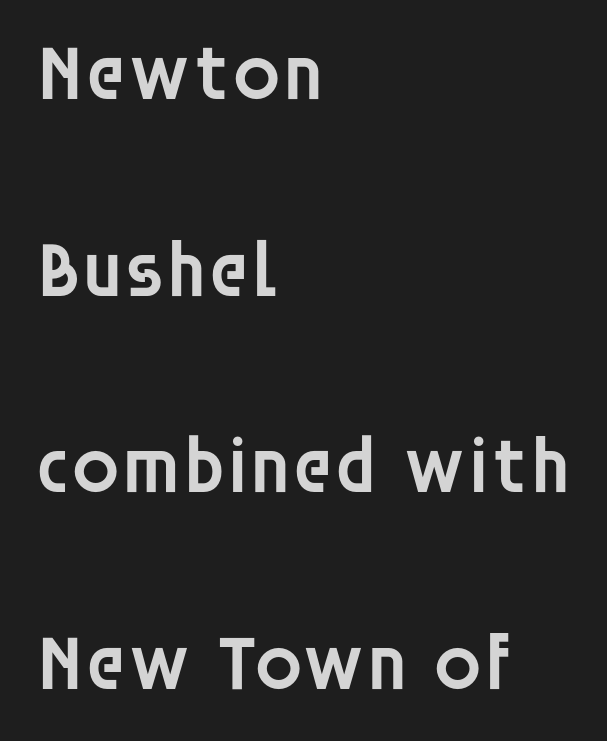
Q: Is the text bold? A: Semi-bold.
Q: Is the text italic (slanted)? A: No, it is upright.
Q: Is the typeface a serif or a sans-serif typeface? A: Sans-serif.
Q: Is the text underlined? A: No.
Q: How is the paragraph aligned? A: Left-aligned.
Q: Is the spacing between letters normal or unusually wide? A: Normal.
Q: Is the spacing between lines tight, normal or loose? A: Loose.
Q: Width (condensed, normal, or wide)? A: Normal.
Q: Stroke contrast? A: Low.
Q: x-height? A: Large.
Q: Monospaced? A: No.
